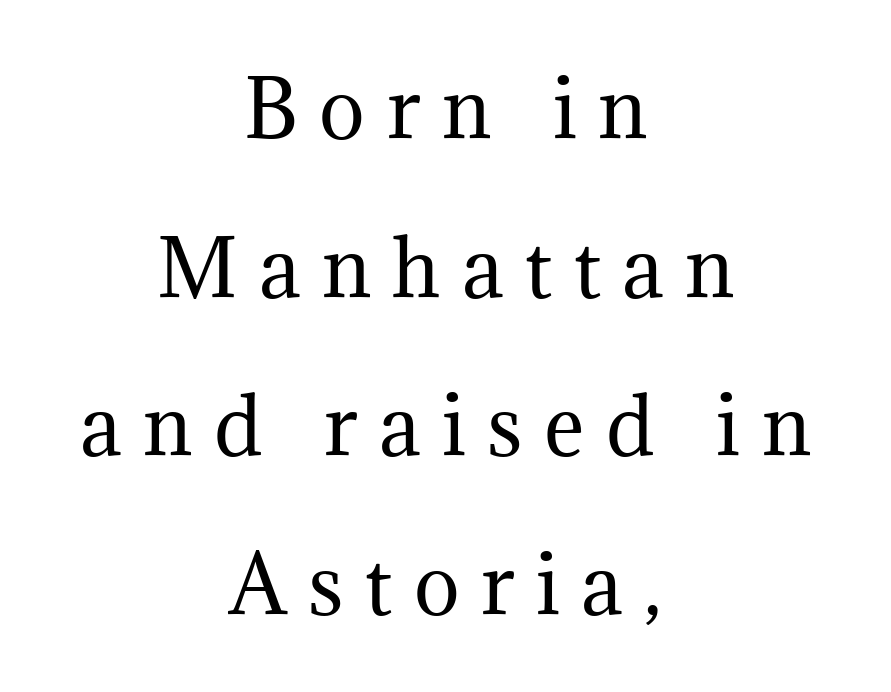
Q: Is the text bold? A: No.
Q: Is the text italic (slanted)? A: No, it is upright.
Q: Is the typeface a serif or a sans-serif typeface? A: Serif.
Q: Is the text underlined? A: No.
Q: How is the paragraph aligned? A: Centered.
Q: Is the spacing between letters normal or unusually wide? A: Unusually wide.
Q: Is the spacing between lines tight, normal or loose? A: Loose.
Q: Width (condensed, normal, or wide)? A: Normal.
Q: Stroke contrast? A: Medium.
Q: x-height? A: Medium.
Q: Monospaced? A: No.
